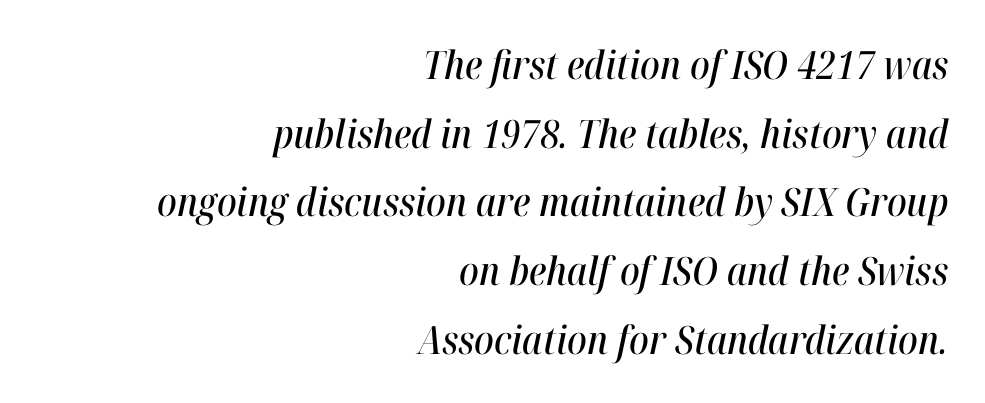
The image shows 39 px condensed type, italic (leaning right); set right-aligned, line spacing 1.76x, normal letter spacing, not underlined; high stroke contrast and a medium x-height.
